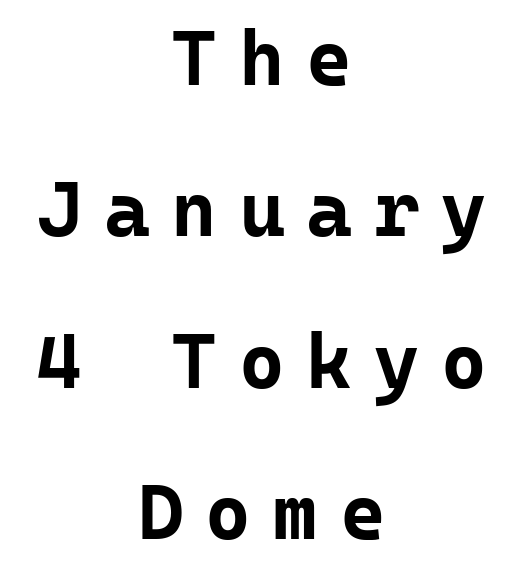
{"serif": "no", "italic": "no", "bold": "yes", "weight": "bold", "width": "normal", "stroke_contrast": "low", "x_height": "medium", "monospaced": "yes", "underline": "no", "align": "center", "line_spacing": "loose", "line_spacing_ratio": 1.94, "letter_spacing": "wide", "letter_spacing_em": 0.28, "glyph_px": 78}
